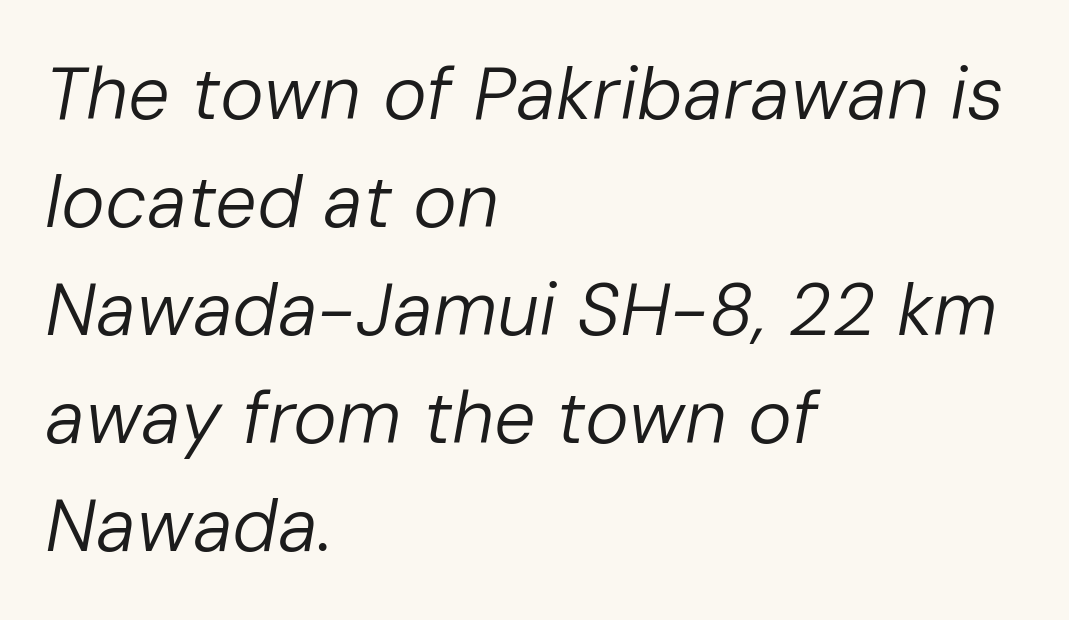
The image shows 74 px regular-weight type, italic (leaning right); set left-aligned, normal line spacing (1.46x), normal letter spacing, not underlined; low stroke contrast and a medium x-height.
